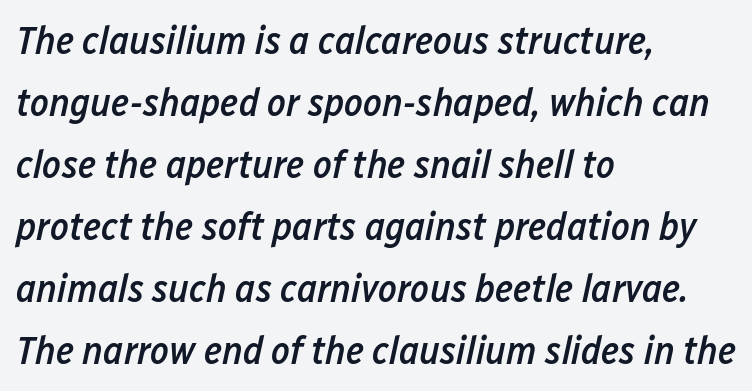
{"italic": "yes", "lean": "right", "slant_degrees": 12, "bold": "semi", "weight": "semibold", "width": "condensed", "stroke_contrast": "low", "x_height": "medium", "monospaced": "no", "underline": "no", "align": "left", "line_spacing": "normal", "line_spacing_ratio": 1.55, "letter_spacing": "normal", "letter_spacing_em": 0.0, "glyph_px": 40}
